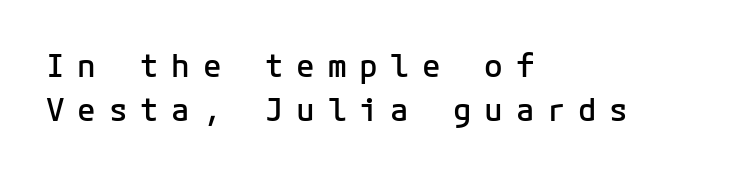
{"serif": "no", "italic": "no", "bold": "semi", "weight": "semibold", "width": "normal", "stroke_contrast": "low", "x_height": "medium", "monospaced": "yes", "underline": "no", "align": "left", "line_spacing": "normal", "line_spacing_ratio": 1.42, "letter_spacing": "wide", "letter_spacing_em": 0.41, "glyph_px": 31}
